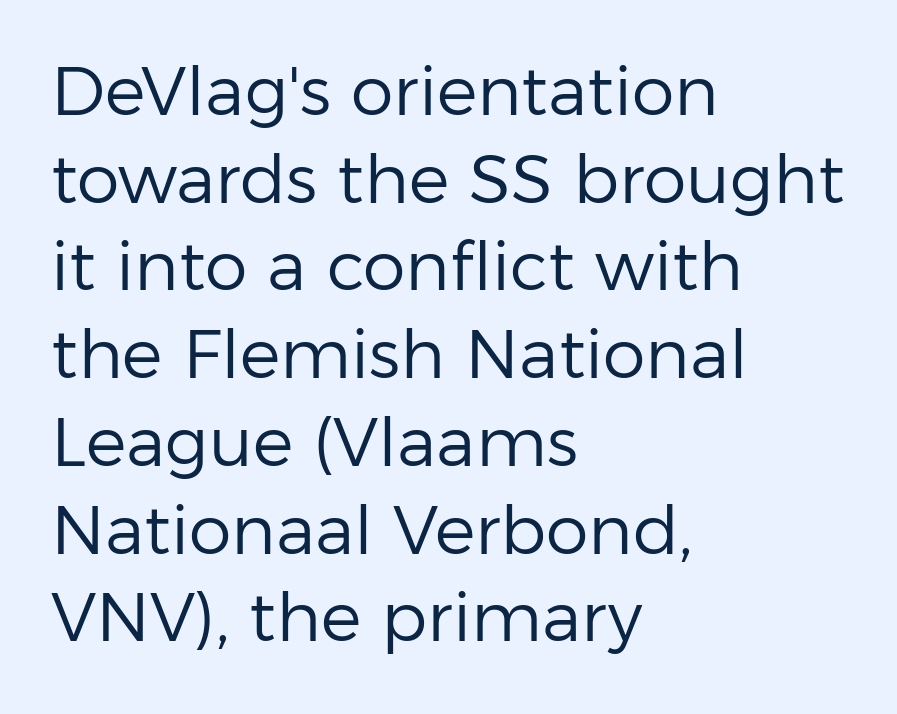
The image shows 68 px regular-weight sans-serif type, upright; set left-aligned, normal line spacing (1.29x), normal letter spacing, not underlined; low stroke contrast and a medium x-height.
